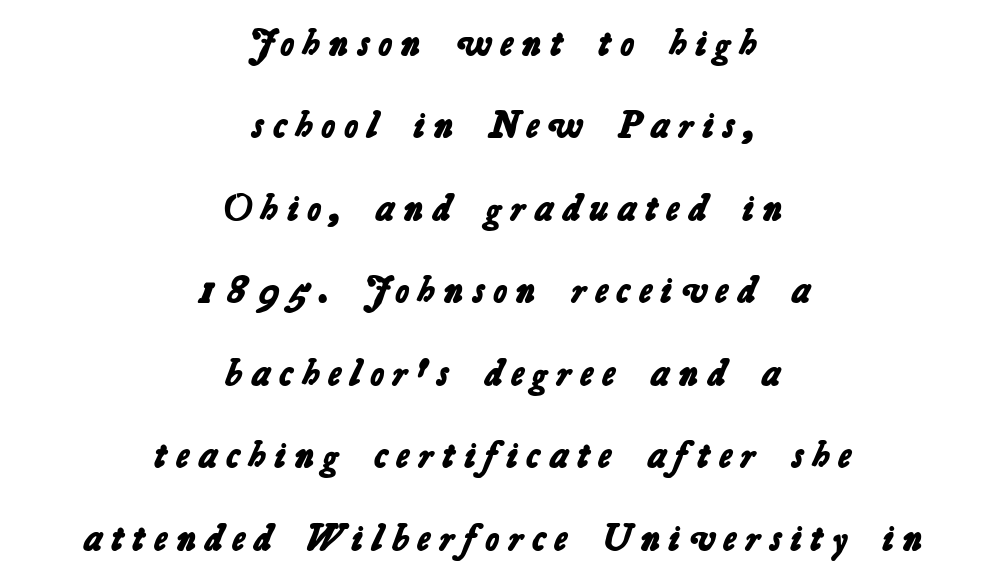
Quick note: interline space is abundant. Typographic density is high because the face is bold. This is sans-serif lettering, the kind often seen on screens and signage. Only glyphs here, with clear space below each row. Words appear elongated and porous because spacing is wide.
